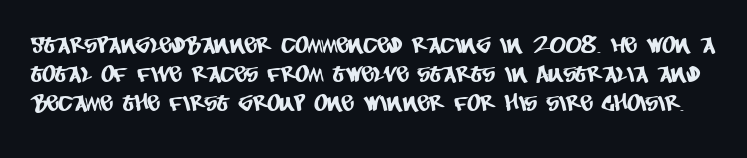
{"underline": "no", "line_spacing": "normal", "line_spacing_ratio": 1.26, "letter_spacing": "normal", "letter_spacing_em": 0.0, "glyph_px": 23}
